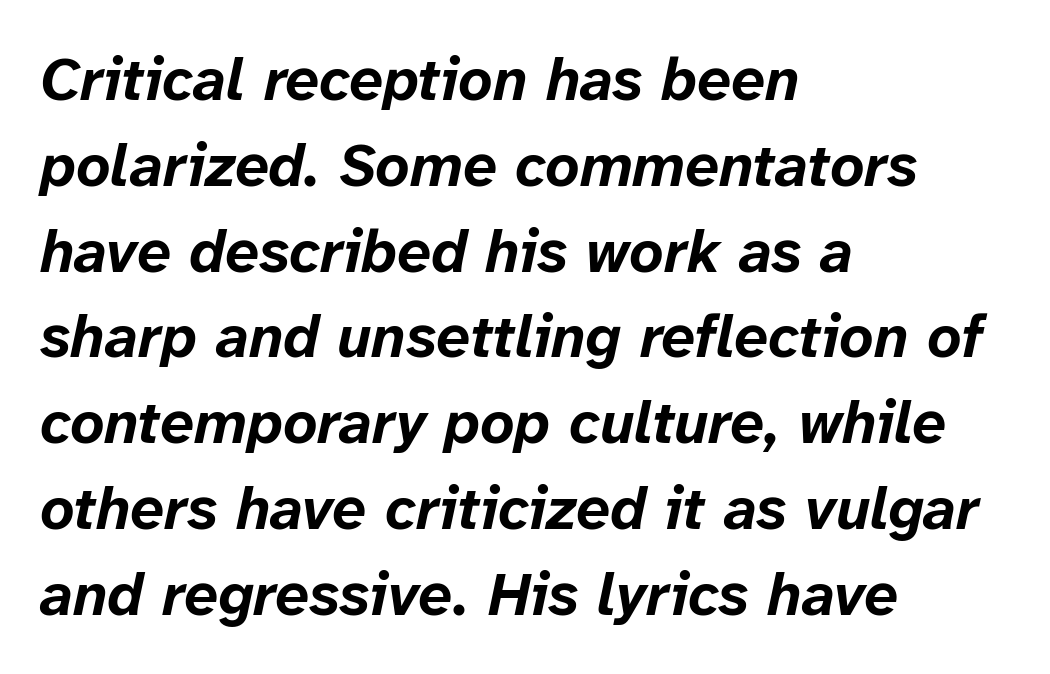
Q: Is the text bold? A: Yes.
Q: Is the text italic (slanted)? A: Yes, it leans right by about 12 degrees.
Q: Is the text underlined? A: No.
Q: How is the paragraph aligned? A: Left-aligned.
Q: Is the spacing between letters normal or unusually wide? A: Normal.
Q: Is the spacing between lines tight, normal or loose? A: Normal.
Q: Width (condensed, normal, or wide)? A: Normal.
Q: Stroke contrast? A: Low.
Q: x-height? A: Medium.
Q: Monospaced? A: No.
